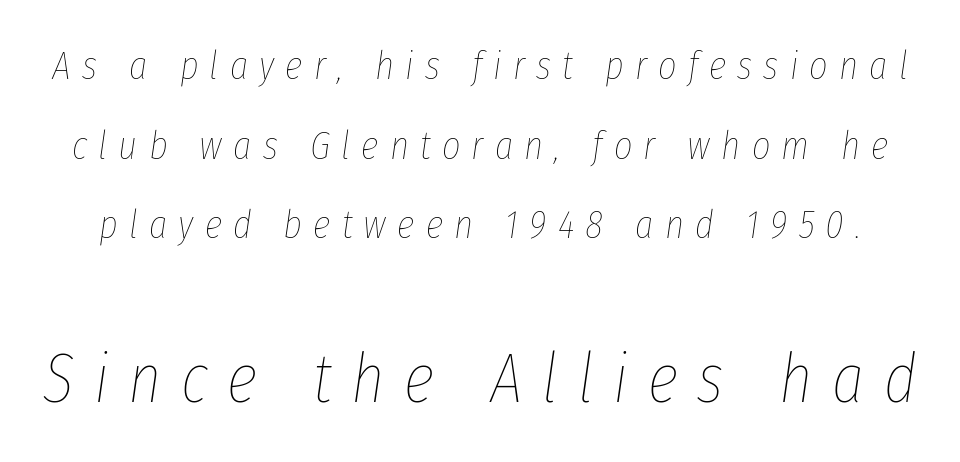
{"italic": "yes", "lean": "right", "slant_degrees": 8, "bold": "no", "weight": "thin", "width": "condensed", "stroke_contrast": "low", "x_height": "medium", "monospaced": "no", "underline": "no", "line_spacing": "loose", "line_spacing_ratio": 1.99, "letter_spacing": "wide", "letter_spacing_em": 0.28, "larger_block": "second", "size_ratio": 1.75, "glyph_px": 70}
